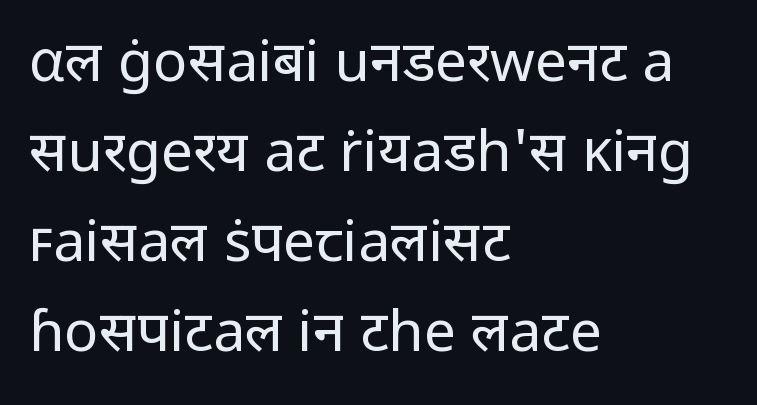
The image shows 57 px regular-weight sans-serif type, upright; set left-aligned, normal line spacing (1.58x), normal letter spacing, not underlined; low stroke contrast and a medium x-height.
